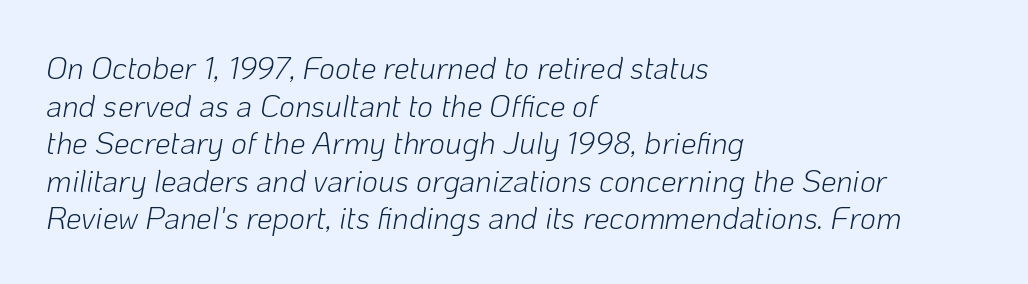
{"italic": "yes", "lean": "right", "slant_degrees": 10, "bold": "no", "weight": "light", "width": "normal", "stroke_contrast": "low", "x_height": "medium", "monospaced": "no", "underline": "no", "align": "left", "line_spacing_ratio": 1.21, "letter_spacing": "normal", "letter_spacing_em": 0.0, "glyph_px": 31}
